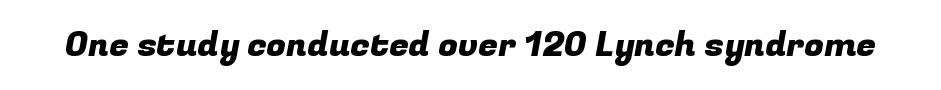
The image shows 35 px sans-serif type; set normal letter spacing, not underlined; low stroke contrast and a medium x-height.
